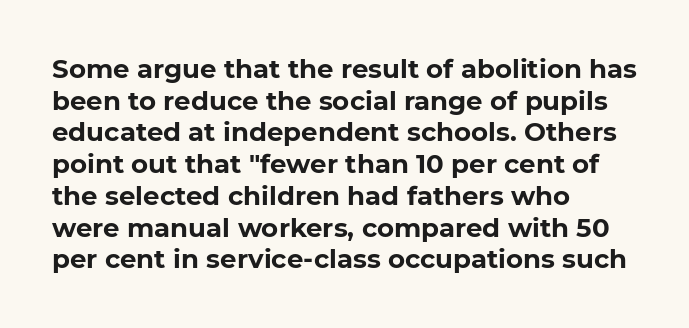
{"italic": "no", "bold": "yes", "underline": "no", "align": "left", "line_spacing_ratio": 1.22, "letter_spacing": "normal", "letter_spacing_em": 0.0, "glyph_px": 26}
